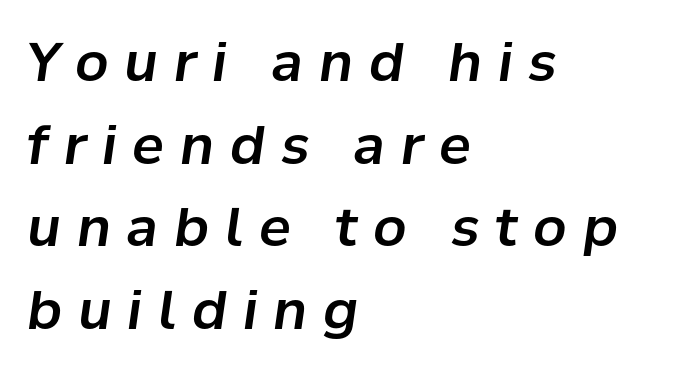
{"italic": "yes", "lean": "right", "slant_degrees": 8, "width": "normal", "stroke_contrast": "low", "x_height": "medium", "monospaced": "no", "underline": "no", "align": "left", "line_spacing": "normal", "line_spacing_ratio": 1.56, "letter_spacing": "wide", "letter_spacing_em": 0.3, "glyph_px": 53}
